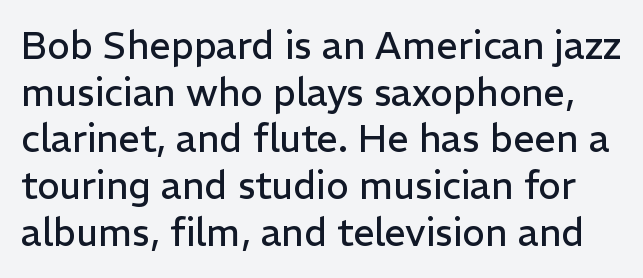
The image shows 38 px regular-weight sans-serif type, upright; set line spacing 1.23x, normal letter spacing, not underlined; low stroke contrast and a medium x-height.
